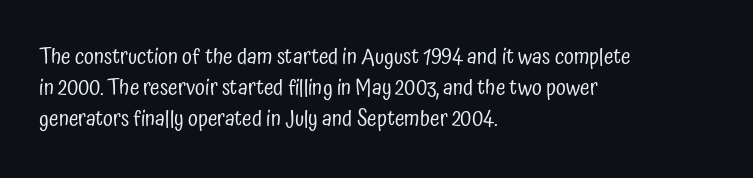
The image shows 22 px text type, upright; set left-aligned, normal line spacing (1.41x), normal letter spacing, not underlined.
